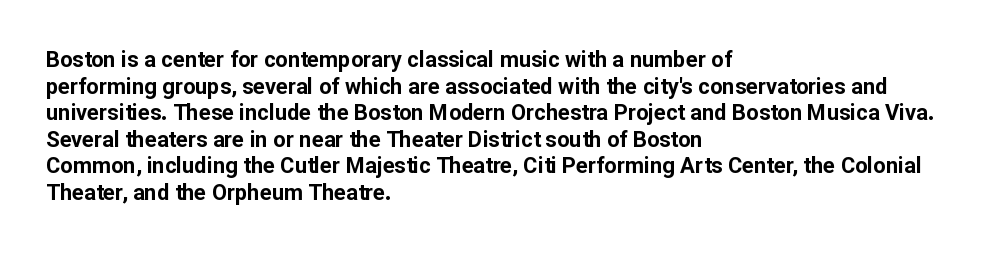
Q: Is the text bold? A: Yes.
Q: Is the text italic (slanted)? A: No, it is upright.
Q: Is the text underlined? A: No.
Q: How is the paragraph aligned? A: Left-aligned.
Q: Is the spacing between letters normal or unusually wide? A: Normal.
